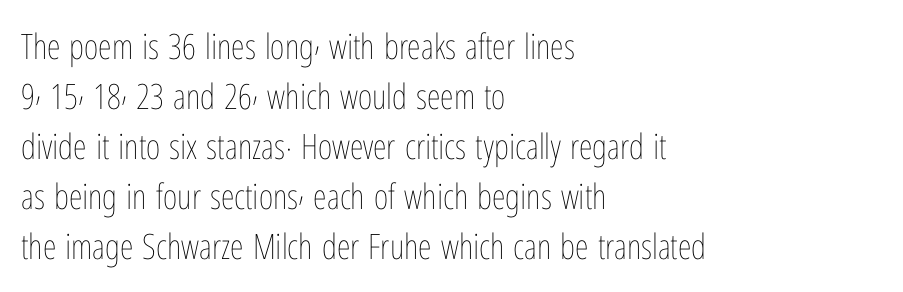
{"italic": "no", "bold": "no", "weight": "thin", "width": "condensed", "stroke_contrast": "low", "x_height": "medium", "monospaced": "no", "underline": "no", "align": "left", "line_spacing": "normal", "line_spacing_ratio": 1.43, "letter_spacing": "normal", "letter_spacing_em": 0.0, "glyph_px": 35}
